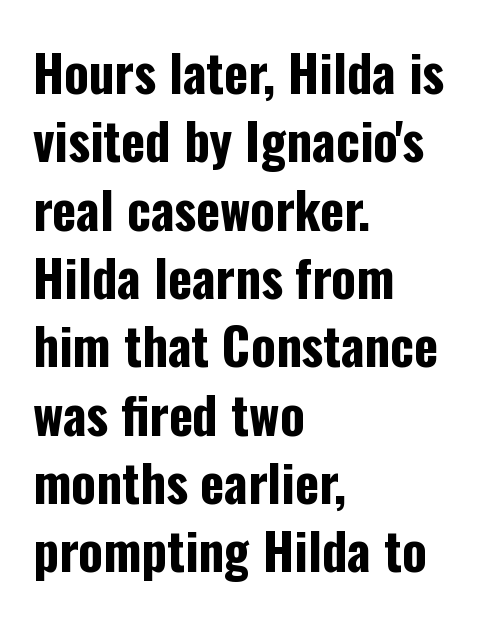
{"serif": "no", "italic": "no", "bold": "yes", "weight": "bold", "width": "condensed", "stroke_contrast": "low", "x_height": "medium", "monospaced": "no", "underline": "no", "align": "left", "line_spacing": "normal", "line_spacing_ratio": 1.34, "letter_spacing": "normal", "letter_spacing_em": 0.0, "glyph_px": 51}
